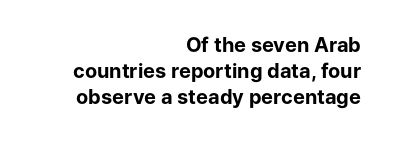
The image shows 20 px bold type, upright; set right-aligned, normal line spacing (1.3x), normal letter spacing, not underlined.
